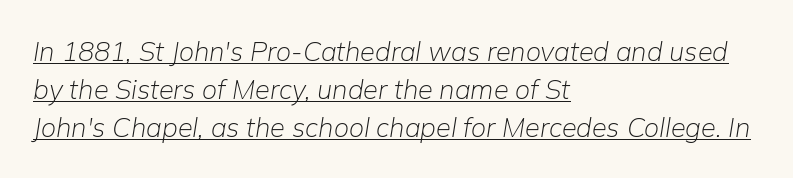
{"italic": "yes", "lean": "right", "slant_degrees": 9, "bold": "no", "underline": "yes", "align": "left", "line_spacing": "normal", "line_spacing_ratio": 1.41, "letter_spacing": "normal", "letter_spacing_em": 0.0, "glyph_px": 27}
